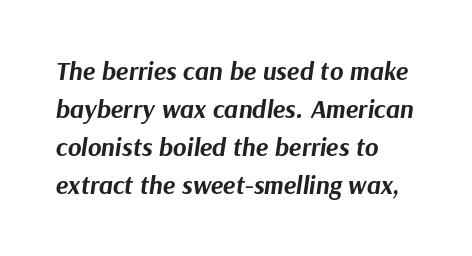
The image shows 26 px bold type, italic (leaning right); set left-aligned, normal line spacing (1.46x), normal letter spacing, not underlined.
